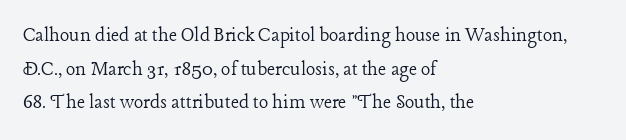
{"italic": "no", "bold": "no", "underline": "no", "align": "left", "line_spacing": "normal", "line_spacing_ratio": 1.53, "letter_spacing": "normal", "letter_spacing_em": 0.0, "glyph_px": 22}
